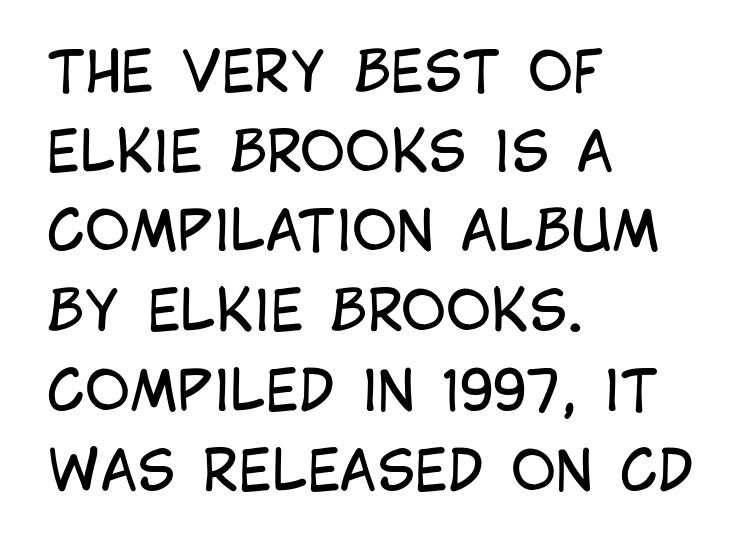
Q: Is the text bold? A: No.
Q: Is the text italic (slanted)? A: No, it is upright.
Q: Is the typeface a serif or a sans-serif typeface? A: Sans-serif.
Q: Is the text underlined? A: No.
Q: How is the paragraph aligned? A: Left-aligned.
Q: Is the spacing between letters normal or unusually wide? A: Normal.
Q: Is the spacing between lines tight, normal or loose? A: Normal.
Q: Width (condensed, normal, or wide)? A: Condensed.
Q: Stroke contrast? A: Low.
Q: x-height? A: Large.
Q: Monospaced? A: No.
